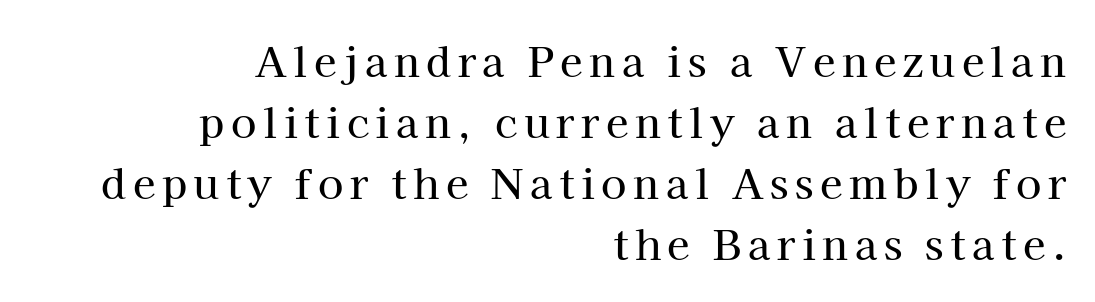
The lettering stays uniformly vertical, giving the passage a roman look. Caption: multi-line text, flush right, ragged left. The space beneath each line is pristine and unruled. Each letter keeps its own natural width here, so spacing adapts to shape. What's the leading like? Ordinary, nothing unusual.
